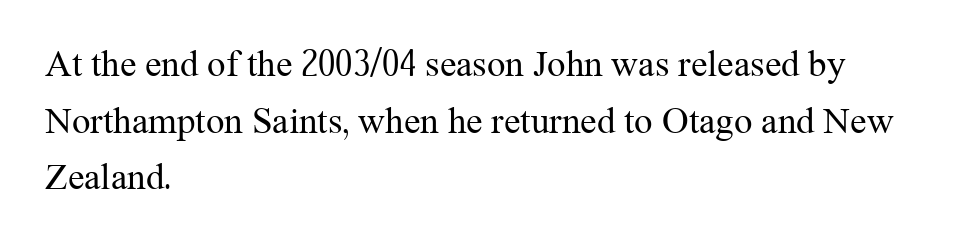
{"serif": "yes", "italic": "no", "bold": "no", "weight": "regular", "width": "normal", "stroke_contrast": "medium", "x_height": "medium", "monospaced": "no", "underline": "no", "align": "left", "line_spacing": "normal", "line_spacing_ratio": 1.53, "letter_spacing": "normal", "letter_spacing_em": 0.0, "glyph_px": 37}
